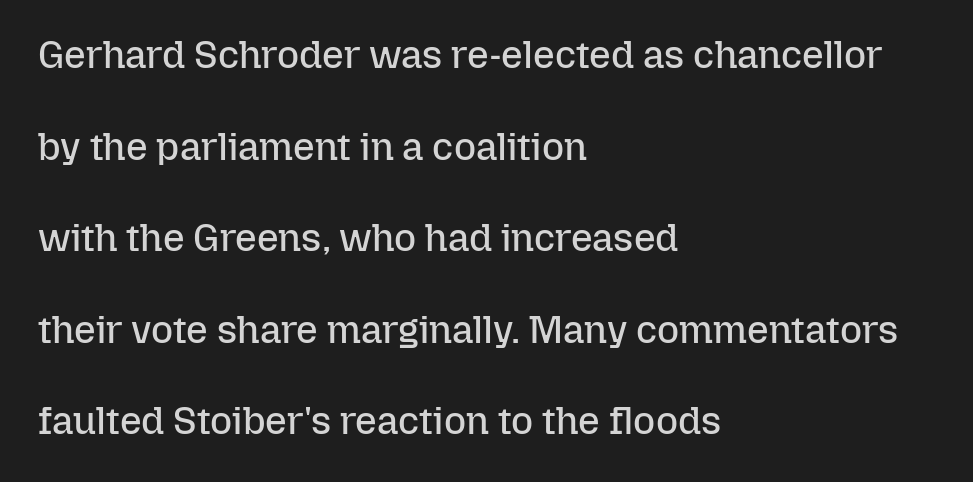
These lines stand farther apart than default settings would place them. The glyphs are unaccompanied by any horizontal stroke below them. What stands out about the letter spacing? Nothing — it is the standard amount. Horizontal alignment here is leftward, the default for most running prose. A typesetter would mark this as roman, not italic.
